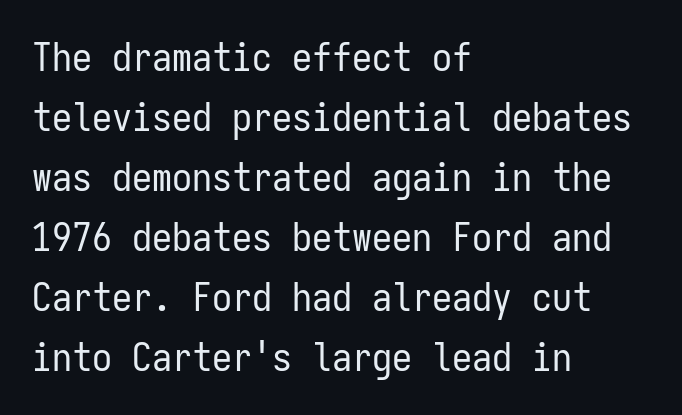
The typography opts for an upright posture over an oblique one. The passage is arranged the way most books set body copy — flush left. Is this a fixed-width face? Yes — each glyph sits in an identical cell. The baseline area is clear. Here the glyphs are tracked normally, forming tight word shapes. The letters carry no serifs — their stems end cleanly without finishing strokes.
